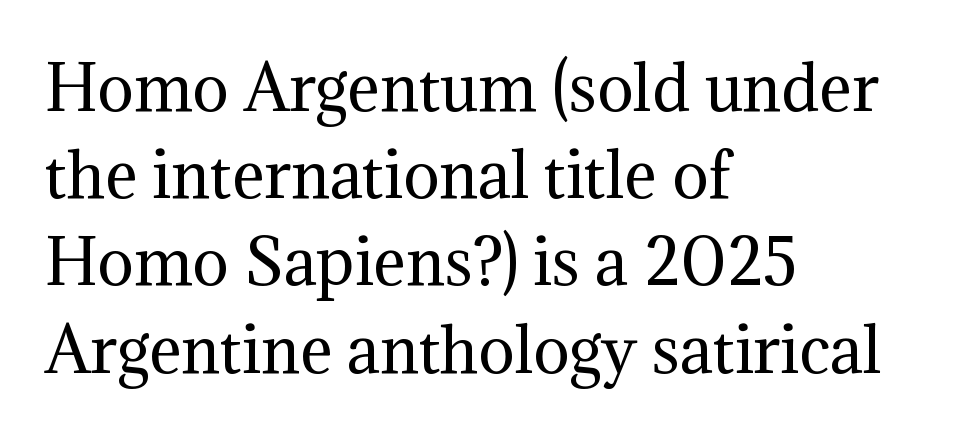
Q: Is the text bold? A: No.
Q: Is the text italic (slanted)? A: No, it is upright.
Q: Is the typeface a serif or a sans-serif typeface? A: Serif.
Q: Is the text underlined? A: No.
Q: How is the paragraph aligned? A: Left-aligned.
Q: Is the spacing between letters normal or unusually wide? A: Normal.
Q: Is the spacing between lines tight, normal or loose? A: Normal.
Q: Width (condensed, normal, or wide)? A: Normal.
Q: Stroke contrast? A: Medium.
Q: x-height? A: Medium.
Q: Monospaced? A: No.
